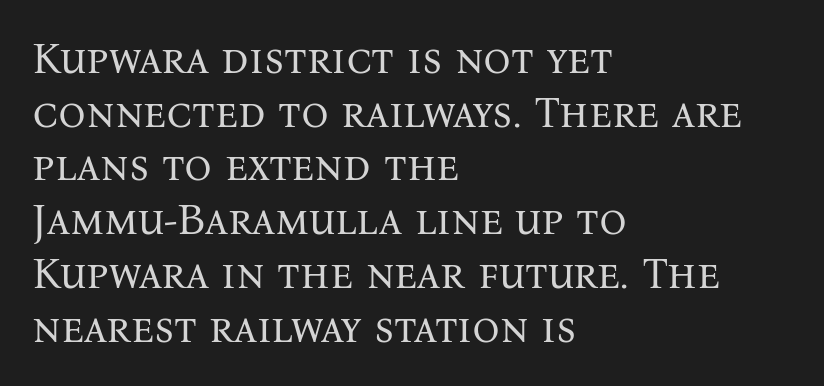
The specimen omits any rule beneath the text block's lines. Old-style or modern, the face here clearly has serifs. Summary of vertical rhythm: regular, with standard interline spacing. Default kerning and tracking; the words read as compact shapes. Is this a fixed-width face? No — the glyphs have proportional, varying widths.
